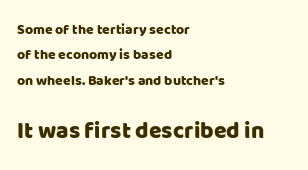
{"italic": "no", "underline": "no", "align": "left", "line_spacing_ratio": 1.81, "letter_spacing": "normal", "letter_spacing_em": 0.0, "larger_block": "second", "size_ratio": 1.64, "glyph_px": 23}
